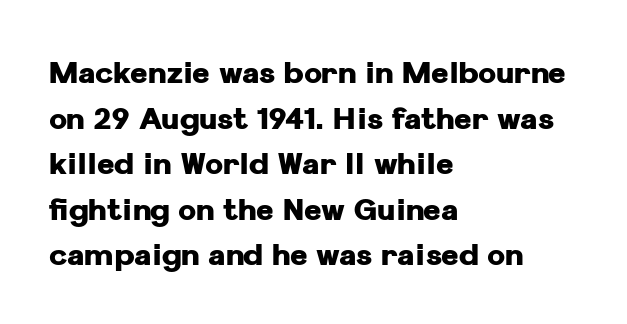
{"serif": "no", "italic": "no", "bold": "yes", "weight": "heavy", "width": "normal", "stroke_contrast": "low", "x_height": "medium", "monospaced": "no", "underline": "no", "align": "left", "line_spacing": "normal", "line_spacing_ratio": 1.52, "letter_spacing": "normal", "letter_spacing_em": 0.0, "glyph_px": 30}
